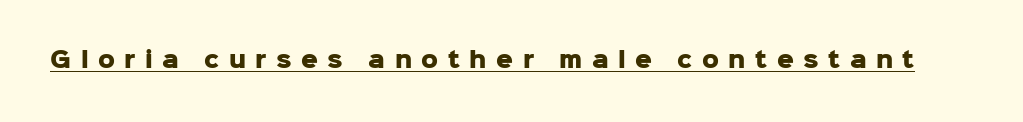
Stroke thickness is high; the sample reads as a true bold. Does a line run under the words? Yes, clearly. Posture: vertical. Caption: expanded tracking, letters set apart.
